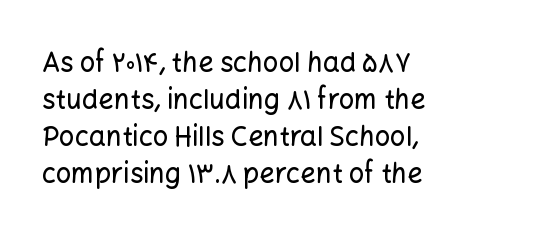
{"italic": "no", "underline": "no", "align": "left", "line_spacing": "normal", "line_spacing_ratio": 1.37, "letter_spacing": "normal", "letter_spacing_em": 0.0, "glyph_px": 27}
